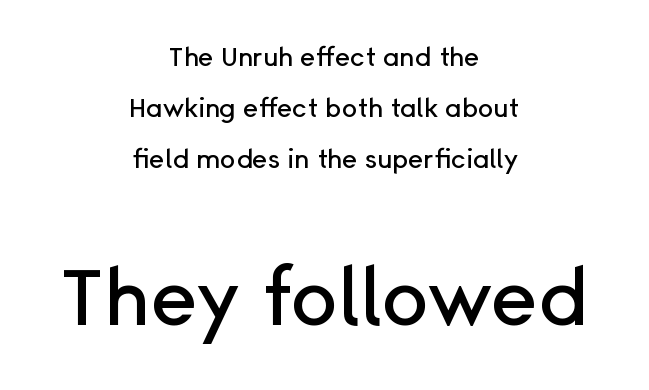
Q: Is the text italic (slanted)? A: No, it is upright.
Q: Is the typeface a serif or a sans-serif typeface? A: Sans-serif.
Q: Is the text underlined? A: No.
Q: How is the paragraph aligned? A: Centered.
Q: Is the spacing between letters normal or unusually wide? A: Normal.
Q: Is the spacing between lines tight, normal or loose? A: Loose.
Q: Which block of text is set in a larger size, the first (top) or the second (bottom)? A: The second (bottom) one.
Q: Width (condensed, normal, or wide)? A: Normal.
Q: Stroke contrast? A: Low.
Q: x-height? A: Medium.
Q: Monospaced? A: No.
